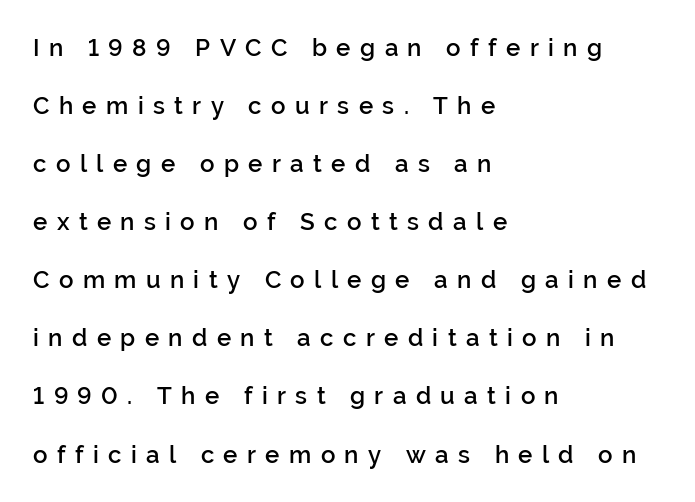
Typographic density is moderately raised because the face is semibold. Bare-footed words on every line. Ascenders rise straight up at ninety degrees. The tracking jumps out immediately: characters are airy and widely separated. If you drew a ruler down the left edge, every line would touch it. Widely set lines give the paragraph a tall, airy silhouette.
